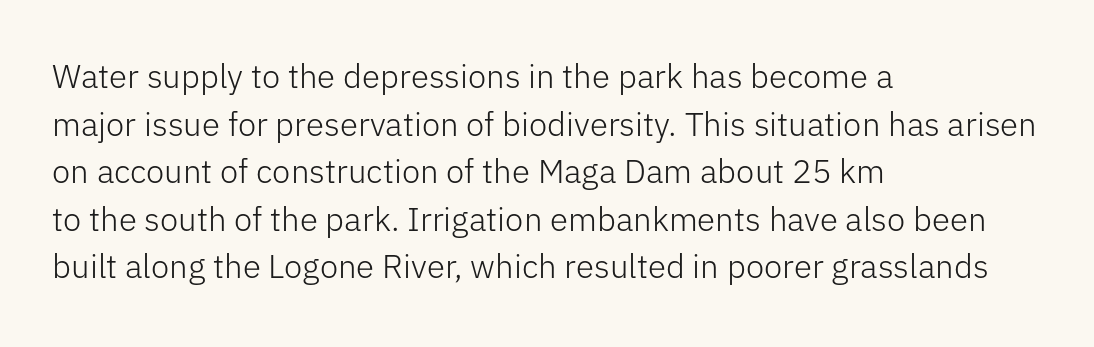
The image shows 33 px light sans-serif type, upright; set left-aligned, normal line spacing (1.44x), normal letter spacing, not underlined; low stroke contrast and a medium x-height.
